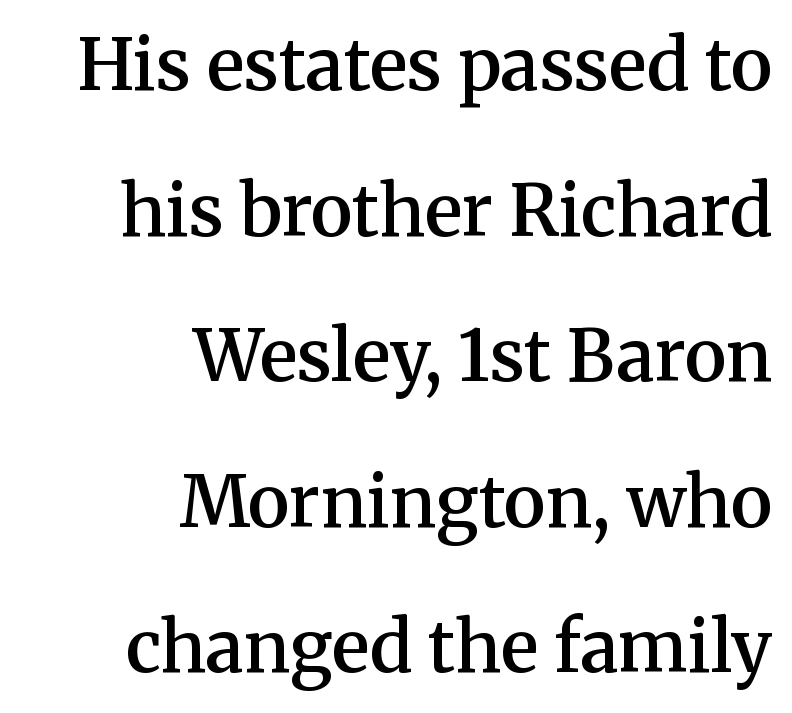
{"serif": "yes", "italic": "no", "bold": "semi", "weight": "semibold", "width": "normal", "stroke_contrast": "medium", "x_height": "medium", "monospaced": "no", "underline": "no", "align": "right", "line_spacing": "loose", "line_spacing_ratio": 2.05, "letter_spacing": "normal", "letter_spacing_em": 0.0, "glyph_px": 71}
